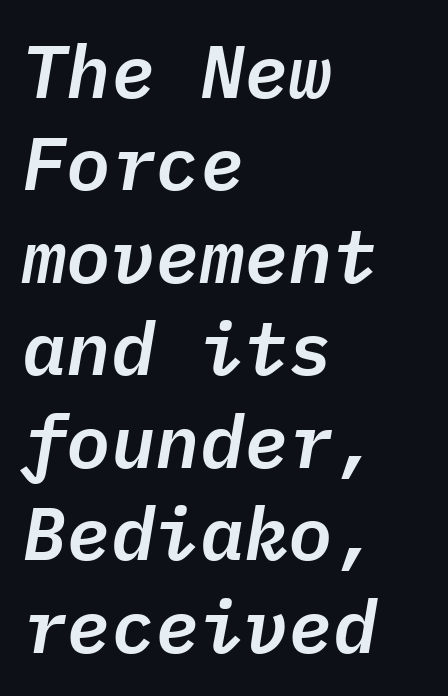
{"italic": "yes", "lean": "right", "slant_degrees": 9, "width": "normal", "stroke_contrast": "low", "x_height": "medium", "monospaced": "yes", "underline": "no", "align": "left", "line_spacing": "normal", "line_spacing_ratio": 1.25, "letter_spacing": "normal", "letter_spacing_em": 0.0, "glyph_px": 74}
